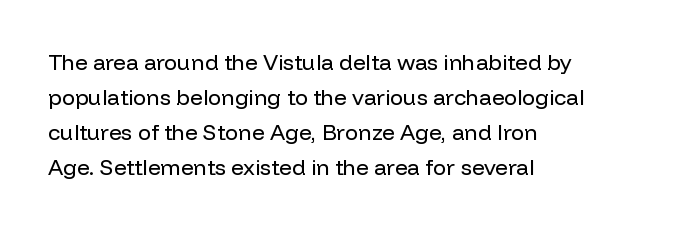
The image shows 22 px text type, upright; set left-aligned, normal line spacing (1.59x), normal letter spacing, not underlined.
